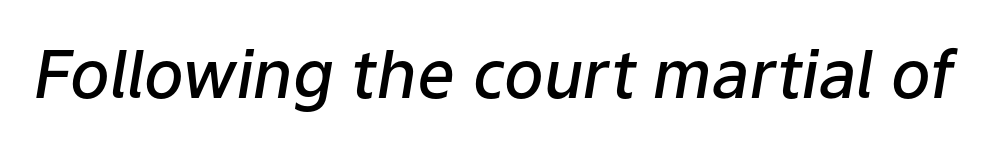
{"italic": "yes", "lean": "right", "slant_degrees": 9, "bold": "semi", "weight": "semibold", "width": "normal", "stroke_contrast": "low", "x_height": "medium", "monospaced": "no", "underline": "no", "letter_spacing": "normal", "letter_spacing_em": 0.0, "glyph_px": 66}
